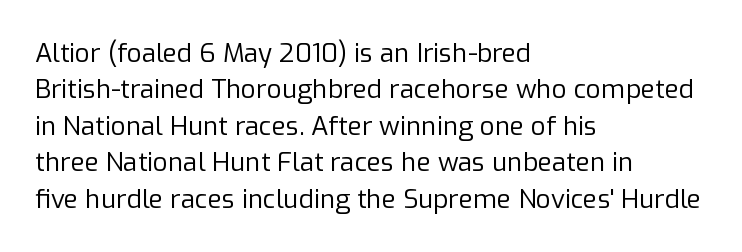
Short and long lines alike share a common starting point at left. The typeface has the unassuming heft of standard copy or less. Is the letter spacing exaggerated? No — it looks like the ordinary default. Has an underline been added? It has not. Posture: vertical.
